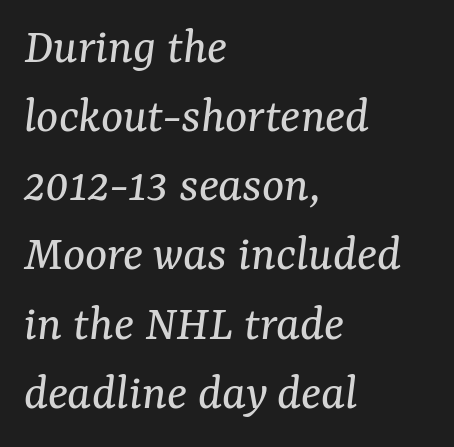
Q: Is the text bold? A: No.
Q: Is the text italic (slanted)? A: Yes, it leans right by about 7 degrees.
Q: Is the typeface a serif or a sans-serif typeface? A: Serif.
Q: Is the text underlined? A: No.
Q: How is the paragraph aligned? A: Left-aligned.
Q: Is the spacing between letters normal or unusually wide? A: Normal.
Q: Is the spacing between lines tight, normal or loose? A: Normal.
Q: Width (condensed, normal, or wide)? A: Normal.
Q: Stroke contrast? A: Medium.
Q: x-height? A: Medium.
Q: Monospaced? A: No.
